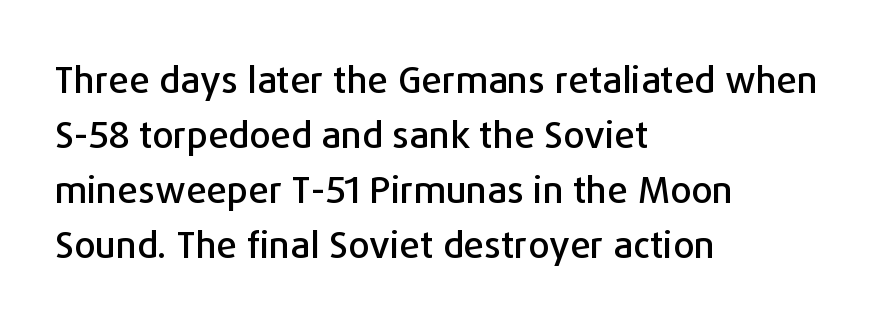
{"serif": "no", "italic": "no", "width": "normal", "stroke_contrast": "low", "x_height": "medium", "monospaced": "no", "underline": "no", "align": "left", "line_spacing": "normal", "line_spacing_ratio": 1.49, "letter_spacing": "normal", "letter_spacing_em": 0.0, "glyph_px": 37}
